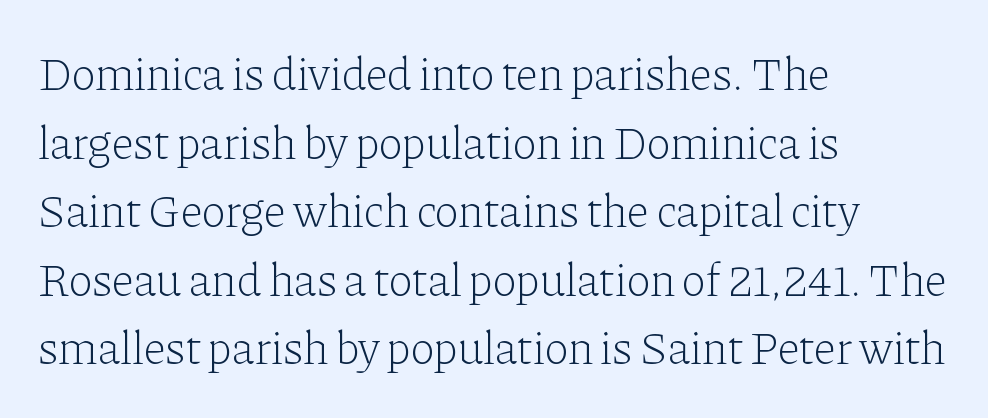
There is no visible air inserted between adjacent glyphs. The rendering uses natural spacing where letterforms have individual widths. A serif font was chosen for this passage. Counters stay open thanks to moderate or lighter strokes. Casual observation: everything's shoved over to the left. Type without underlining.
